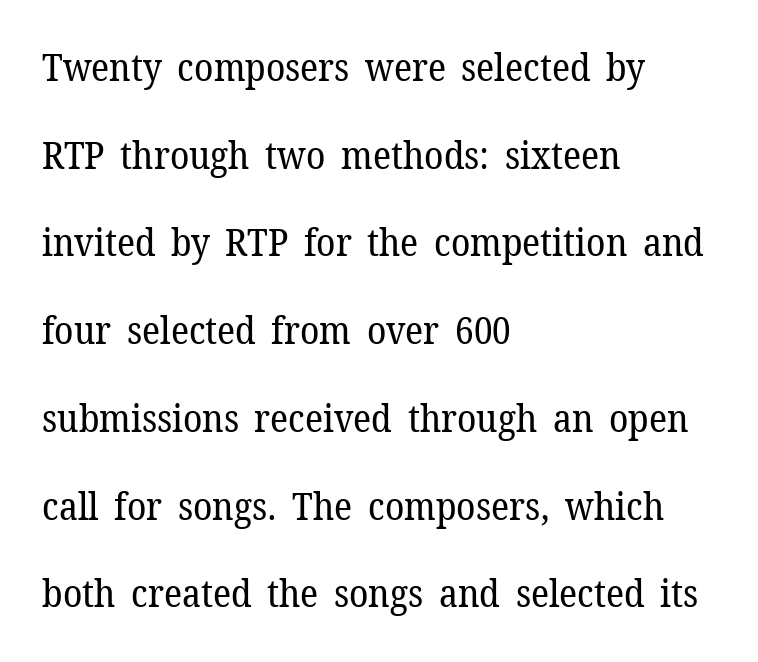
{"serif": "yes", "italic": "no", "bold": "no", "weight": "regular", "width": "normal", "stroke_contrast": "low", "x_height": "medium", "monospaced": "no", "underline": "no", "align": "left", "line_spacing": "loose", "line_spacing_ratio": 2.25, "letter_spacing": "normal", "letter_spacing_em": 0.0, "glyph_px": 39}
